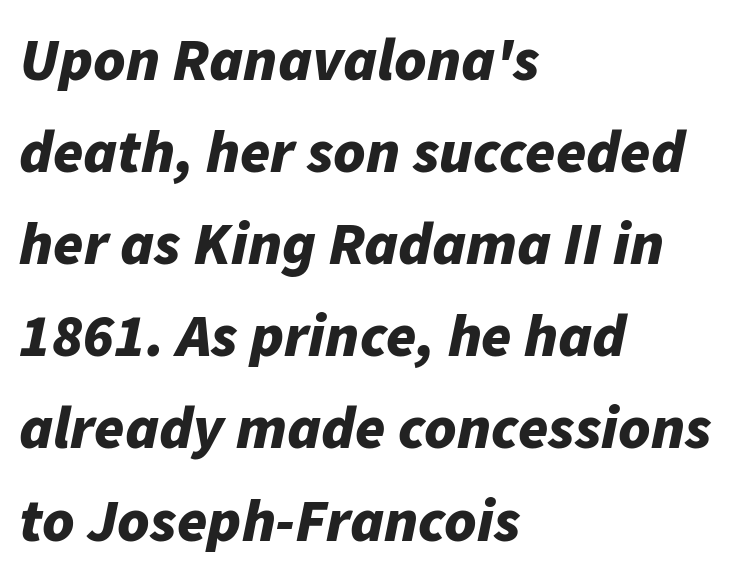
The image shows 61 px bold type, italic (leaning right); set left-aligned, normal line spacing (1.51x), normal letter spacing, not underlined; low stroke contrast and a medium x-height.
